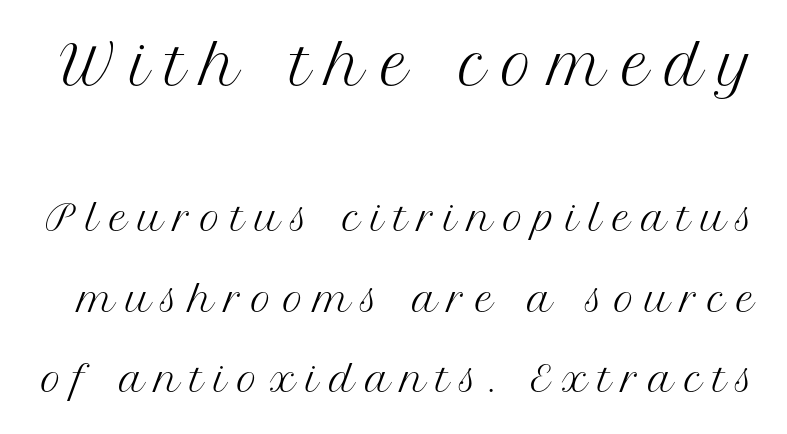
{"serif": "yes", "bold": "no", "weight": "regular", "width": "normal", "stroke_contrast": "medium", "x_height": "medium", "monospaced": "no", "underline": "no", "line_spacing": "loose", "line_spacing_ratio": 2.3, "letter_spacing": "wide", "letter_spacing_em": 0.3, "larger_block": "first", "size_ratio": 1.51, "glyph_px": 53}
